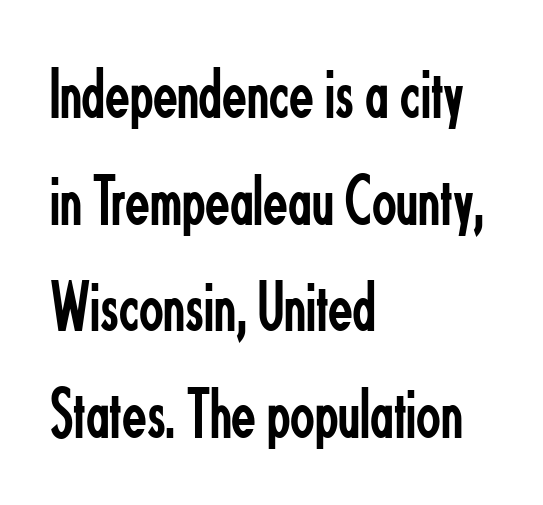
The image shows 72 px regular-weight, condensed sans-serif type, upright; set left-aligned, normal line spacing (1.48x), normal letter spacing, not underlined; low stroke contrast and a small x-height.
